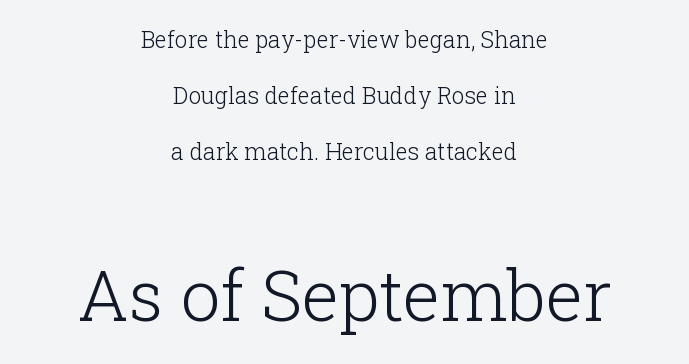
Compared with a flush-left layout, this one balances lines on the center instead. The string is rendered with underlining switched off. How would I describe the line gaps? Wide and relaxed. Reading top to bottom, the characters get bigger at the block break.
